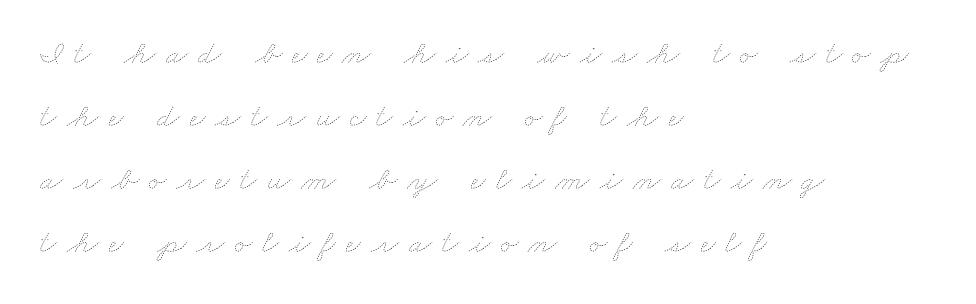
There is plenty of visible air inserted between adjacent glyphs. This sample has the flowing, uneven cadence of proportional lettering. The weight would be labelled regular, book, light, or lighter still. Leading is clearly above the norm, producing a sparse column. The compositor pushed each line to the left boundary.
